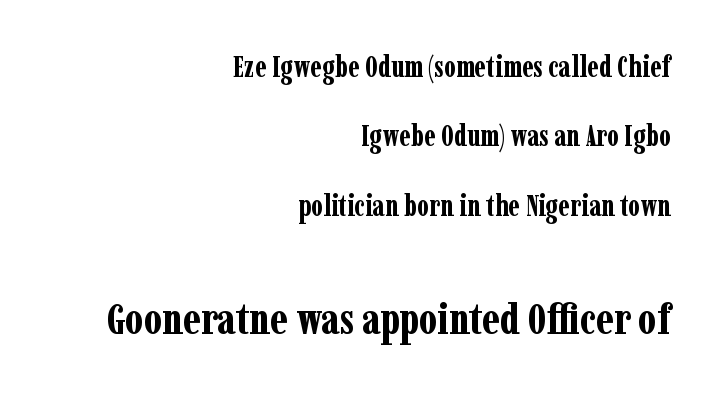
Q: Is the text bold? A: Yes.
Q: Is the text italic (slanted)? A: No, it is upright.
Q: Is the typeface a serif or a sans-serif typeface? A: Serif.
Q: Is the text underlined? A: No.
Q: How is the paragraph aligned? A: Right-aligned.
Q: Is the spacing between letters normal or unusually wide? A: Normal.
Q: Is the spacing between lines tight, normal or loose? A: Loose.
Q: Which block of text is set in a larger size, the first (top) or the second (bottom)? A: The second (bottom) one.
Q: Width (condensed, normal, or wide)? A: Condensed.
Q: Stroke contrast? A: Low.
Q: x-height? A: Medium.
Q: Monospaced? A: No.
